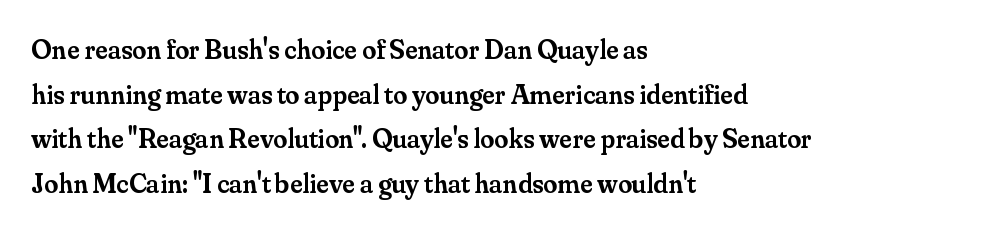
The image shows 28 px semibold serif type, upright; set left-aligned, normal line spacing (1.59x), normal letter spacing, not underlined; medium stroke contrast and a small x-height.
